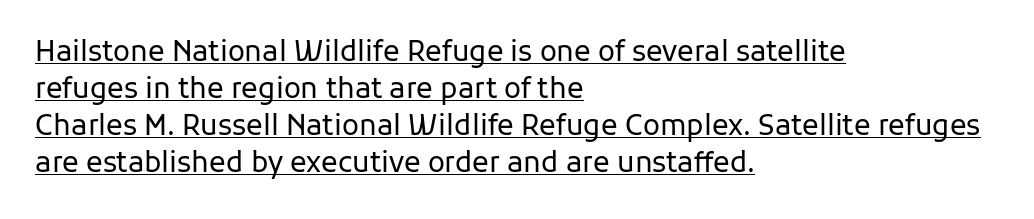
The image shows 28 px regular-weight sans-serif type, upright; set left-aligned, normal line spacing (1.32x), normal letter spacing, underlined; low stroke contrast and a medium x-height.
